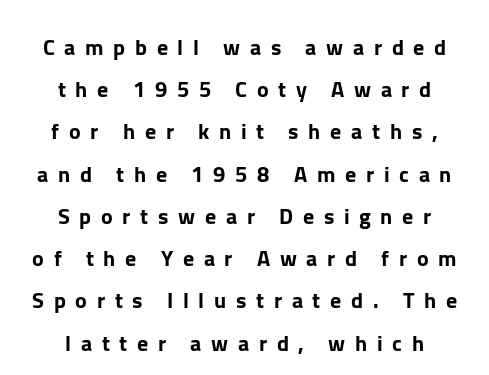
Each word looks stretched out because of the extra space between its letters. The font's upright variant was chosen for this text. Honestly, the rows look like they've been pulled way apart. The words here are not underlined.
